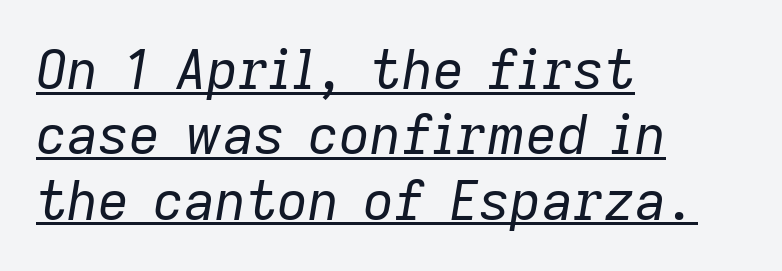
Q: Is the text bold? A: No.
Q: Is the text italic (slanted)? A: Yes, it leans right by about 9 degrees.
Q: Is the text underlined? A: Yes.
Q: How is the paragraph aligned? A: Left-aligned.
Q: Is the spacing between letters normal or unusually wide? A: Normal.
Q: Width (condensed, normal, or wide)? A: Normal.
Q: Stroke contrast? A: Low.
Q: x-height? A: Medium.
Q: Monospaced? A: No.
